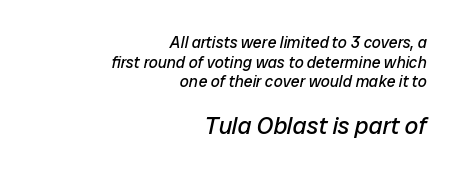
You could call the tracking neutral — neither tight nor loose. Heaviness? Minimal to ordinary, like unemphasized prose. Compare the two chunks: the lower has the greater cap height. Descenders hang freely into open space.
